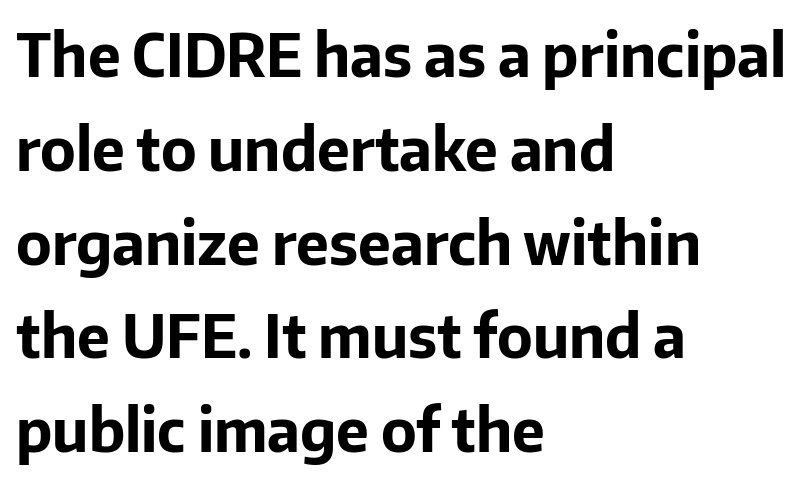
{"serif": "no", "italic": "no", "bold": "yes", "weight": "bold", "width": "normal", "stroke_contrast": "low", "x_height": "medium", "monospaced": "no", "underline": "no", "align": "left", "line_spacing": "normal", "line_spacing_ratio": 1.59, "letter_spacing": "normal", "letter_spacing_em": 0.0, "glyph_px": 59}
